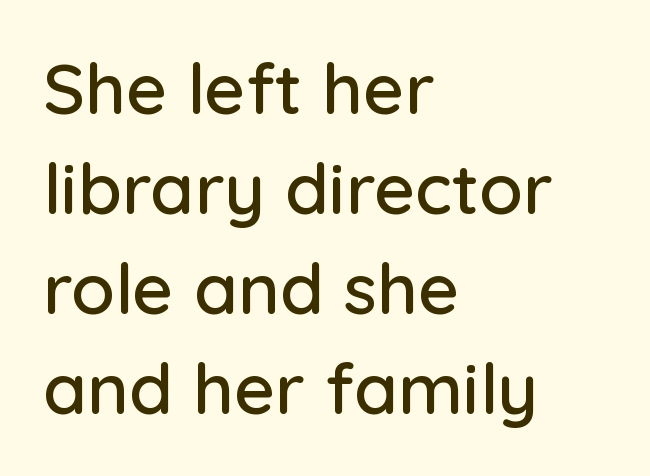
Q: Is the text italic (slanted)? A: No, it is upright.
Q: Is the typeface a serif or a sans-serif typeface? A: Sans-serif.
Q: Is the text underlined? A: No.
Q: How is the paragraph aligned? A: Left-aligned.
Q: Is the spacing between letters normal or unusually wide? A: Normal.
Q: Is the spacing between lines tight, normal or loose? A: Normal.
Q: Width (condensed, normal, or wide)? A: Normal.
Q: Stroke contrast? A: Low.
Q: x-height? A: Medium.
Q: Monospaced? A: No.
